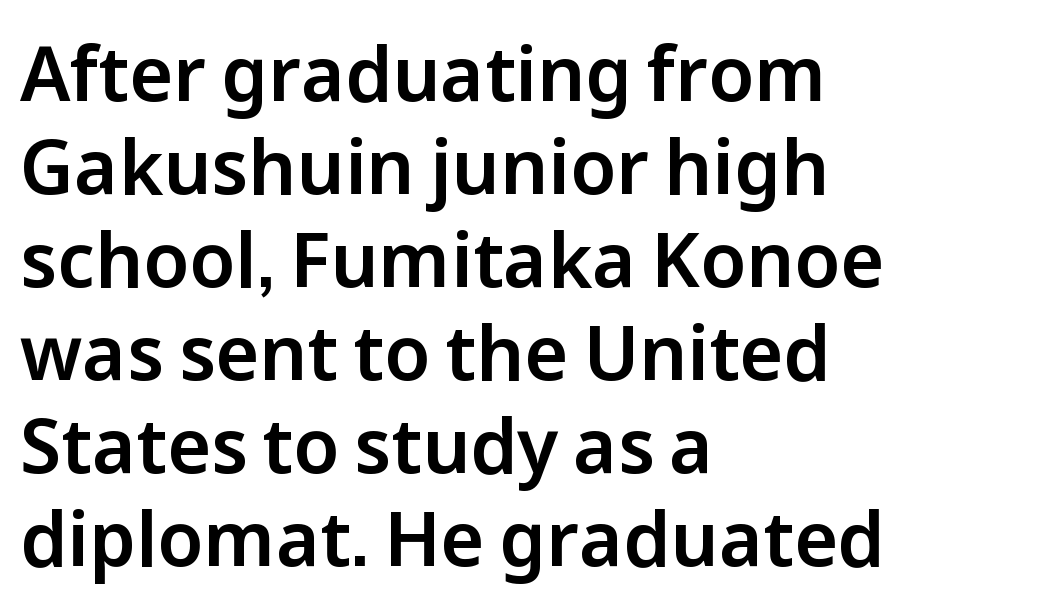
The image shows 75 px sans-serif type, upright; set left-aligned, line spacing 1.24x, normal letter spacing, not underlined; low stroke contrast and a medium x-height.
